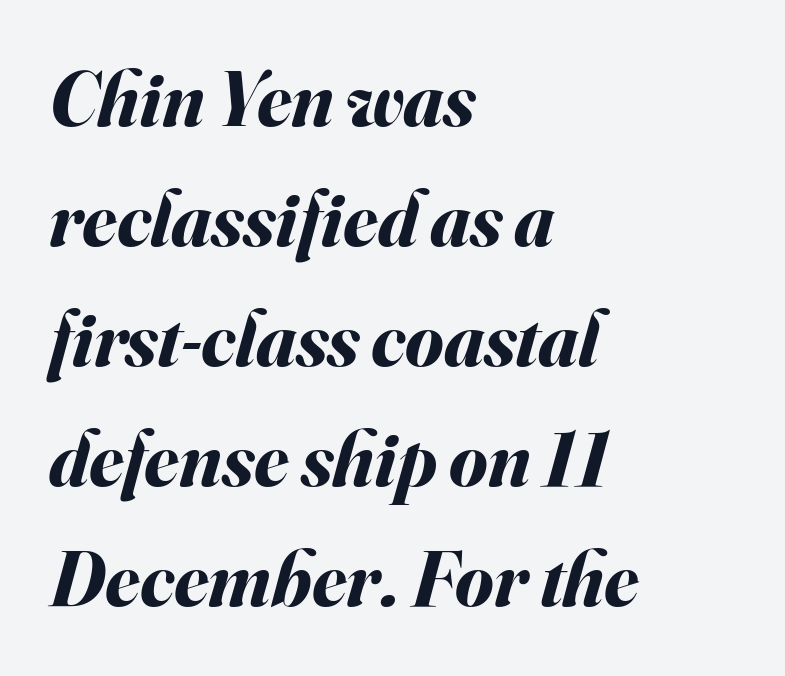
{"italic": "yes", "lean": "right", "slant_degrees": 16, "bold": "yes", "weight": "bold", "width": "normal", "stroke_contrast": "medium", "x_height": "small", "monospaced": "no", "underline": "no", "align": "left", "line_spacing": "normal", "line_spacing_ratio": 1.54, "letter_spacing": "normal", "letter_spacing_em": 0.0, "glyph_px": 78}
